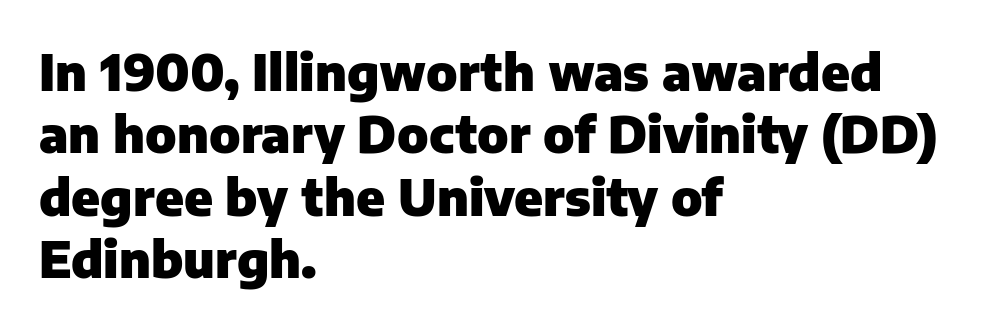
Clear beneath every line of the passage. Horizontal bands of white between lines are of average thickness. Stroke thickness is high; the sample reads as a true bold. There is no visible air inserted between adjacent glyphs. Look at the bottom of the vertical strokes: they stop flat, with no serifs. Rendered with straight, roman letterforms.
